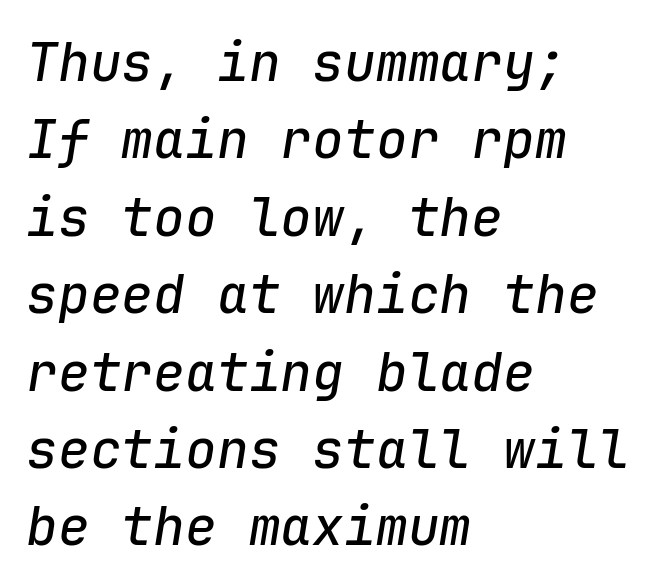
Q: Is the text italic (slanted)? A: Yes, it leans right by about 9 degrees.
Q: Is the text underlined? A: No.
Q: How is the paragraph aligned? A: Left-aligned.
Q: Is the spacing between letters normal or unusually wide? A: Normal.
Q: Is the spacing between lines tight, normal or loose? A: Normal.
Q: Width (condensed, normal, or wide)? A: Normal.
Q: Stroke contrast? A: Low.
Q: x-height? A: Medium.
Q: Monospaced? A: Yes.
